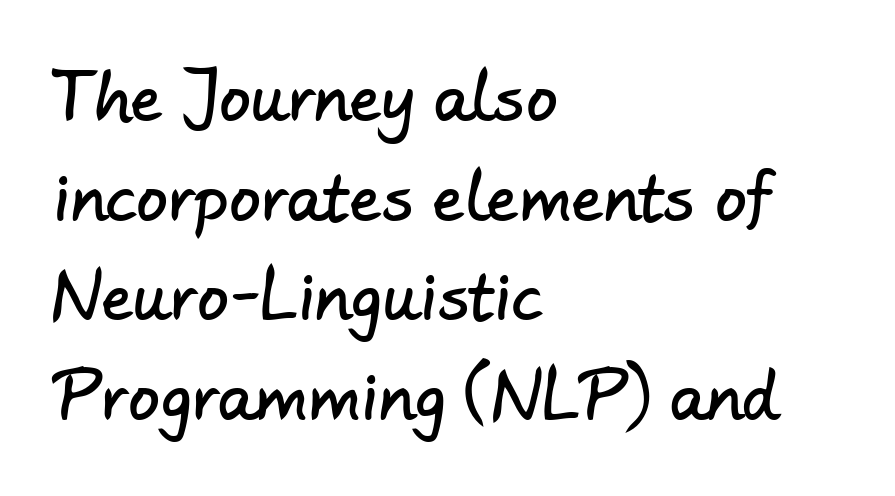
The image shows 63 px sans-serif type; set left-aligned, normal line spacing (1.58x), normal letter spacing, not underlined; low stroke contrast and a small x-height.
